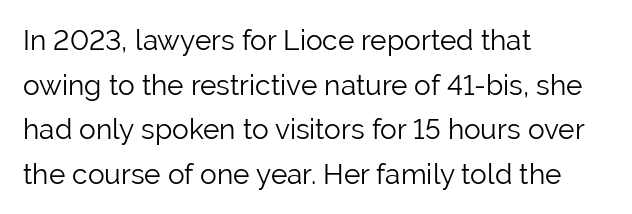
One glance says typical: line gaps are just what's usual. Layout note: lines flush left. I'd call this a sans setting — the letters go barefoot. Check the space under the baseline: it is left empty.
